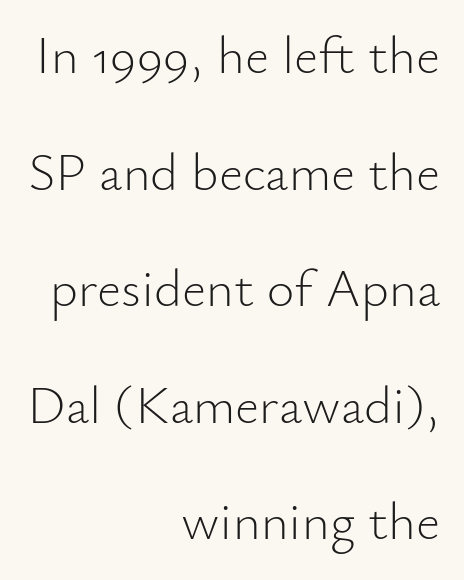
Q: Is the text bold? A: No.
Q: Is the text italic (slanted)? A: No, it is upright.
Q: Is the typeface a serif or a sans-serif typeface? A: Sans-serif.
Q: Is the text underlined? A: No.
Q: How is the paragraph aligned? A: Right-aligned.
Q: Is the spacing between letters normal or unusually wide? A: Normal.
Q: Is the spacing between lines tight, normal or loose? A: Loose.
Q: Width (condensed, normal, or wide)? A: Normal.
Q: Stroke contrast? A: Low.
Q: x-height? A: Small.
Q: Monospaced? A: No.
